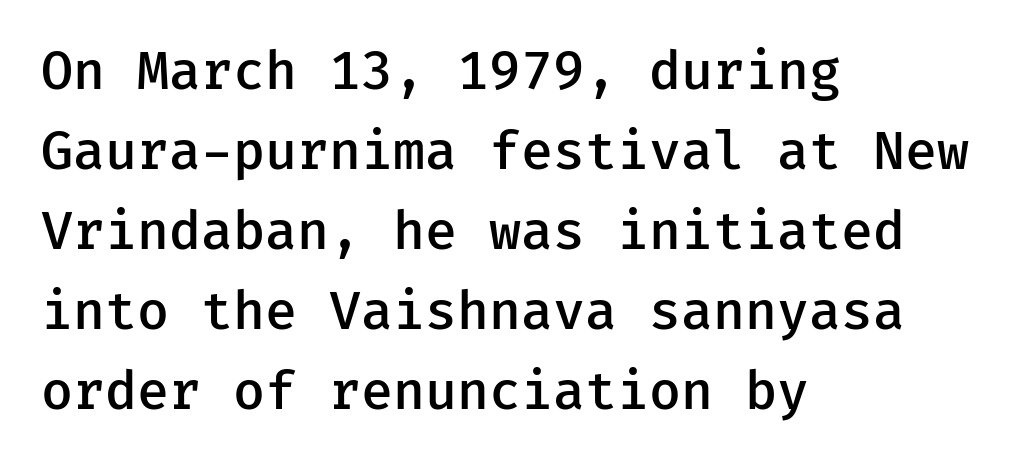
The image shows 52 px semibold sans-serif type, upright; set left-aligned, normal line spacing (1.54x), normal letter spacing, not underlined; low stroke contrast and a medium x-height.
